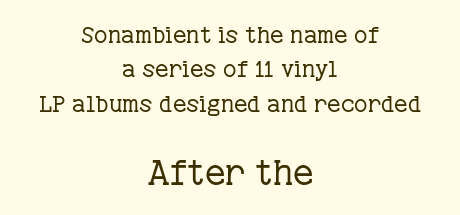
{"serif": "yes", "italic": "no", "bold": "no", "weight": "regular", "width": "normal", "stroke_contrast": "low", "x_height": "medium", "monospaced": "no", "underline": "no", "align": "center", "line_spacing": "normal", "line_spacing_ratio": 1.5, "letter_spacing": "normal", "letter_spacing_em": 0.0, "larger_block": "second", "size_ratio": 1.52, "glyph_px": 35}
